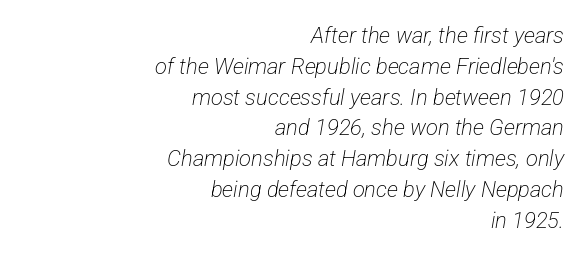
{"bold": "no", "underline": "no", "align": "right", "line_spacing": "normal", "line_spacing_ratio": 1.4, "letter_spacing": "normal", "letter_spacing_em": 0.0, "glyph_px": 22}
